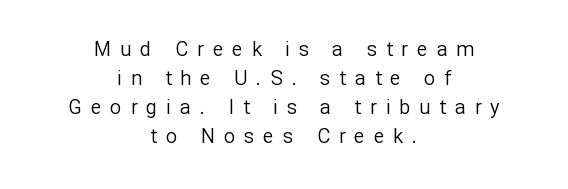
The image shows 20 px text type, upright; set centered, normal line spacing (1.45x), unusually wide letter spacing (+0.45 em), not underlined.
